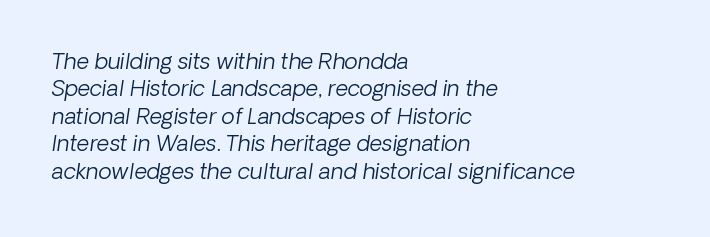
A bare baseline throughout the passage. Italic? Definitely — the glyphs are oblique. Horizontally, the lines are justified to the leading edge only. Weight: not bold — regular or lighter.
